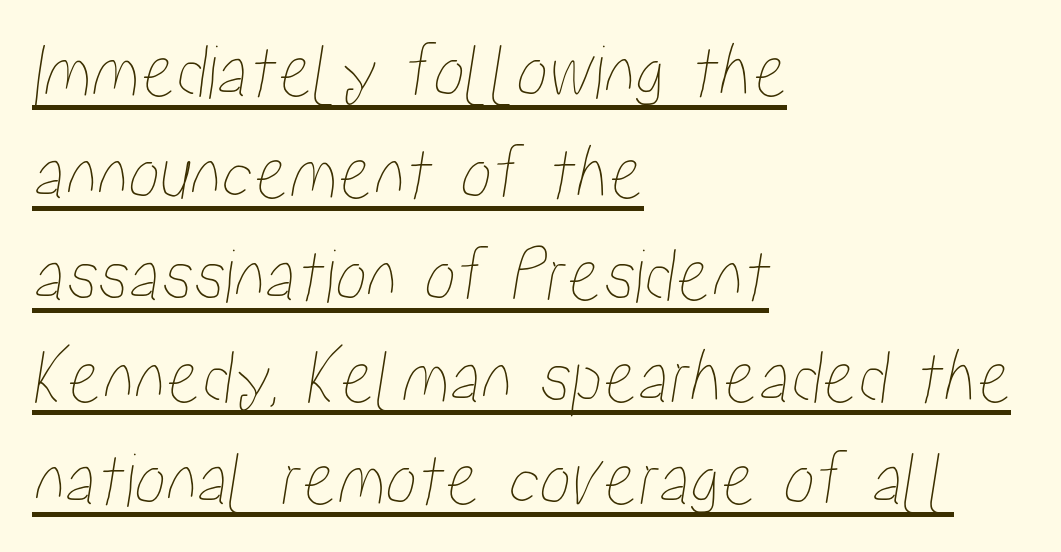
The image shows 79 px condensed type; set left-aligned, normal line spacing (1.29x), normal letter spacing, underlined; low stroke contrast and a medium x-height.
